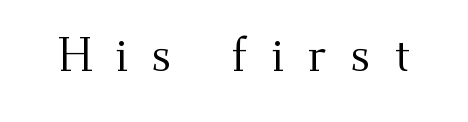
The image shows 47 px regular-weight serif type, upright; set unusually wide letter spacing (+0.49 em), not underlined; medium stroke contrast and a small x-height.
